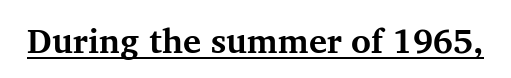
The image shows 34 px bold serif type, upright; set normal letter spacing, underlined; medium stroke contrast and a medium x-height.
